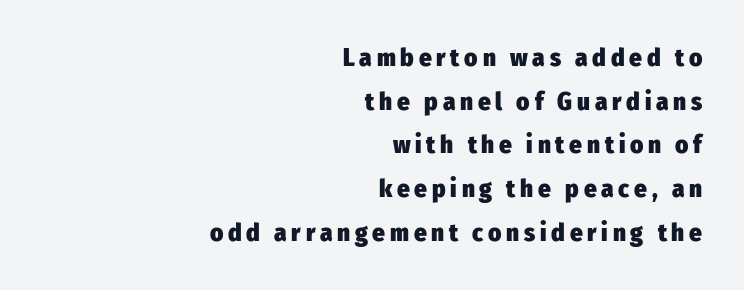
{"italic": "no", "bold": "yes", "underline": "no", "align": "right", "line_spacing_ratio": 1.75, "glyph_px": 25}
